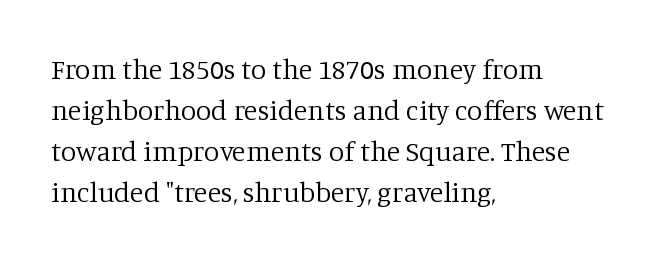
Q: Is the text bold? A: No.
Q: Is the text italic (slanted)? A: No, it is upright.
Q: Is the typeface a serif or a sans-serif typeface? A: Serif.
Q: Is the text underlined? A: No.
Q: How is the paragraph aligned? A: Left-aligned.
Q: Is the spacing between letters normal or unusually wide? A: Normal.
Q: Is the spacing between lines tight, normal or loose? A: Normal.
Q: Width (condensed, normal, or wide)? A: Normal.
Q: Stroke contrast? A: Low.
Q: x-height? A: Large.
Q: Monospaced? A: No.
